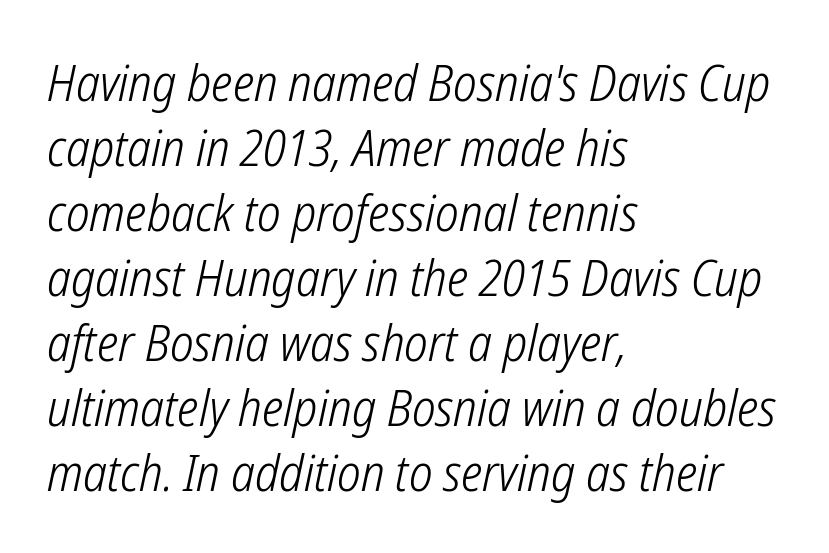
The image shows 50 px light, condensed sans-serif type; set left-aligned, normal line spacing (1.3x), normal letter spacing, not underlined; low stroke contrast and a medium x-height.
